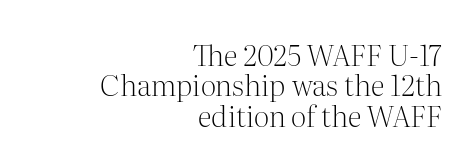
Only glyphs here, with clear space below each row. The lines in this sample share a right terminus and differ only in where they begin. Nobody touched the tracking dial on this one. The axis of the letterforms is exactly vertical. Is the type heavy? It reads as light-to-regular instead.
